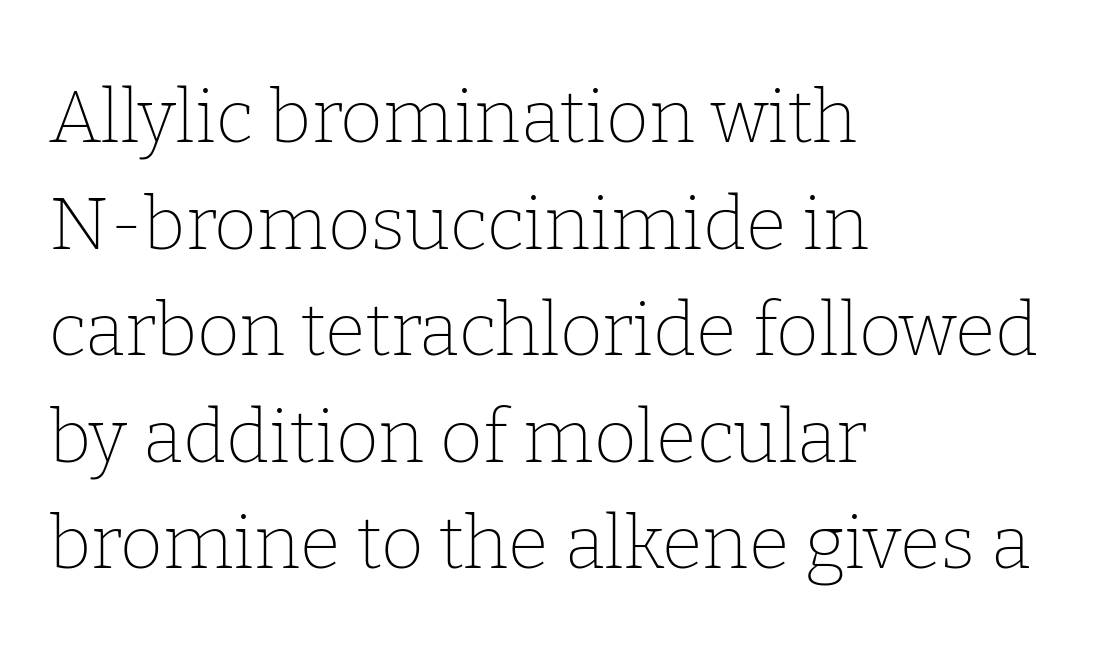
Q: Is the text bold? A: No.
Q: Is the text italic (slanted)? A: No, it is upright.
Q: Is the typeface a serif or a sans-serif typeface? A: Serif.
Q: Is the text underlined? A: No.
Q: How is the paragraph aligned? A: Left-aligned.
Q: Is the spacing between letters normal or unusually wide? A: Normal.
Q: Is the spacing between lines tight, normal or loose? A: Normal.
Q: Width (condensed, normal, or wide)? A: Normal.
Q: Stroke contrast? A: Low.
Q: x-height? A: Medium.
Q: Monospaced? A: No.
